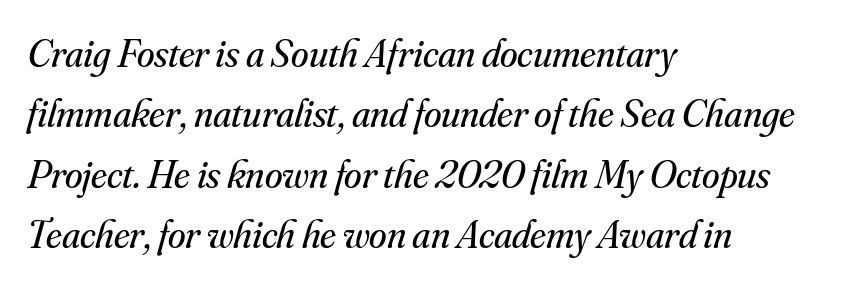
{"serif": "yes", "italic": "yes", "lean": "right", "slant_degrees": 16, "bold": "no", "weight": "regular", "width": "normal", "stroke_contrast": "medium", "x_height": "small", "monospaced": "no", "underline": "no", "align": "left", "line_spacing": "normal", "line_spacing_ratio": 1.51, "letter_spacing": "normal", "letter_spacing_em": 0.0, "glyph_px": 40}
